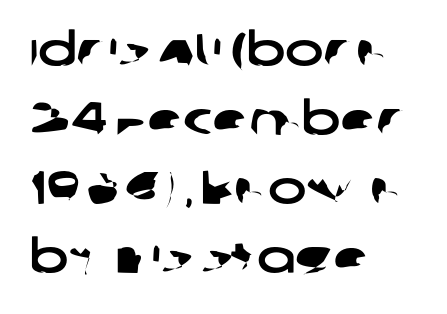
Q: Is the typeface a serif or a sans-serif typeface? A: Sans-serif.
Q: Is the text underlined? A: No.
Q: How is the paragraph aligned? A: Left-aligned.
Q: Is the spacing between letters normal or unusually wide? A: Normal.
Q: Is the spacing between lines tight, normal or loose? A: Normal.
Q: Width (condensed, normal, or wide)? A: Wide.
Q: Stroke contrast? A: Low.
Q: x-height? A: Large.
Q: Monospaced? A: No.
